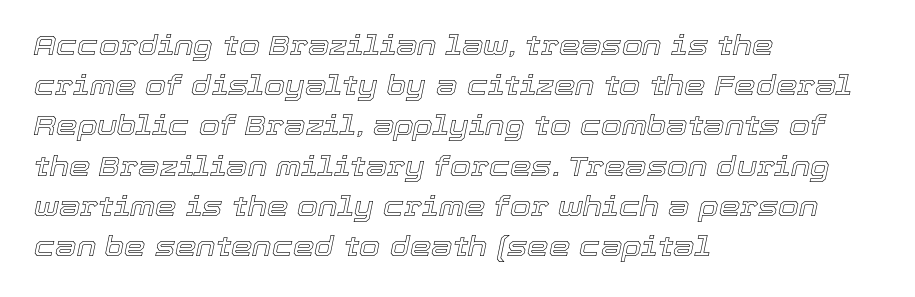
The image shows 27 px text type, italic (leaning right); set left-aligned, normal line spacing (1.49x), normal letter spacing, not underlined.
